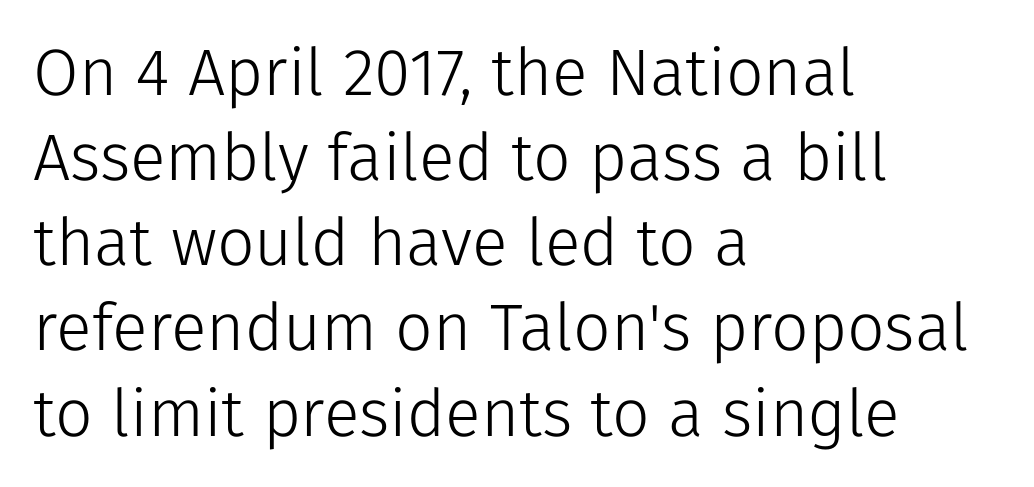
The image shows 66 px light sans-serif type, upright; set left-aligned, normal line spacing (1.29x), normal letter spacing, not underlined; low stroke contrast and a medium x-height.
